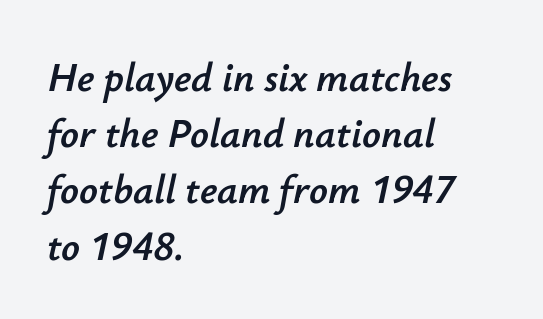
Q: Is the text italic (slanted)? A: Yes, it leans right by about 12 degrees.
Q: Is the text underlined? A: No.
Q: How is the paragraph aligned? A: Left-aligned.
Q: Is the spacing between letters normal or unusually wide? A: Normal.
Q: Is the spacing between lines tight, normal or loose? A: Normal.
Q: Width (condensed, normal, or wide)? A: Normal.
Q: Stroke contrast? A: Low.
Q: x-height? A: Small.
Q: Monospaced? A: No.
